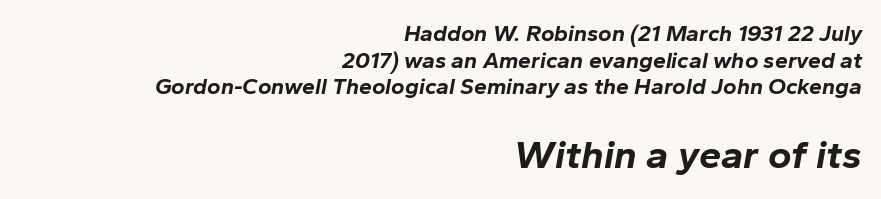
This sample uses an oblique cut, with every glyph tilted off the vertical. Unmarked baselines from the first word to the last. Strokes here are thick enough to call this a true bold. Spacing verdict: proportional, widths tailored to each character. Size contrast runs from small at the top to large at the bottom.
